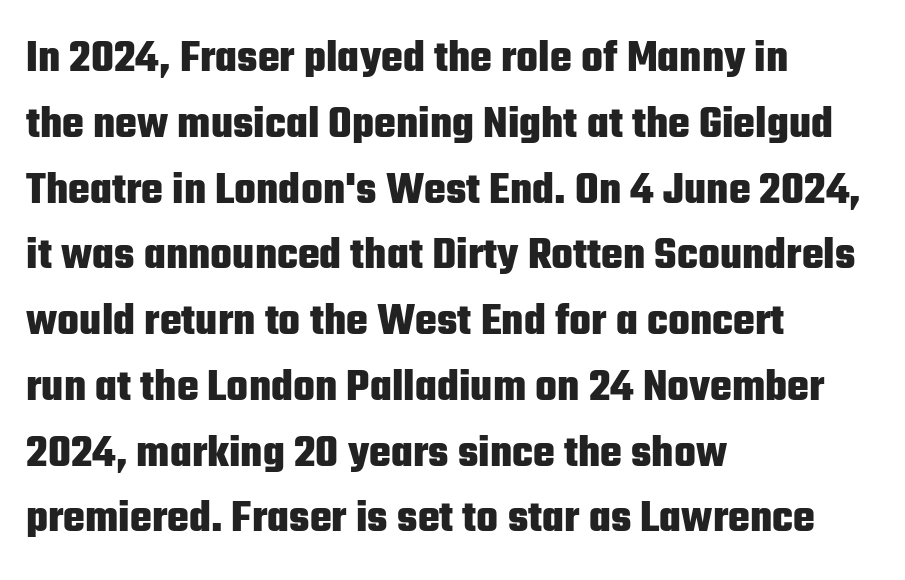
{"serif": "no", "italic": "no", "bold": "yes", "weight": "heavy", "width": "condensed", "stroke_contrast": "low", "x_height": "medium", "monospaced": "no", "underline": "no", "align": "left", "line_spacing": "normal", "line_spacing_ratio": 1.43, "letter_spacing": "normal", "letter_spacing_em": 0.0, "glyph_px": 46}
